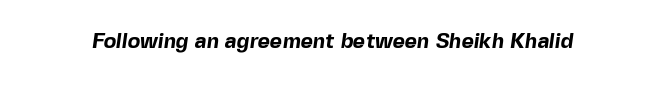
{"bold": "yes", "underline": "no", "letter_spacing": "normal", "letter_spacing_em": 0.0, "glyph_px": 21}
